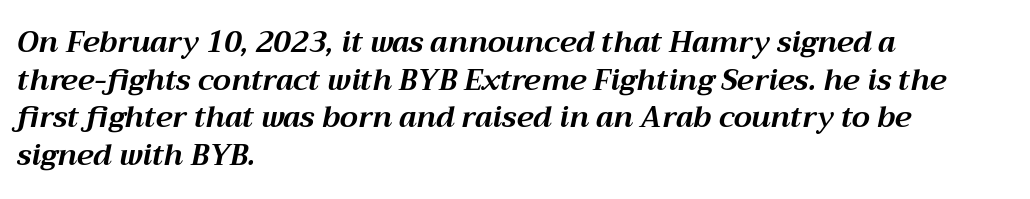
{"italic": "yes", "lean": "right", "slant_degrees": 12, "bold": "yes", "weight": "bold", "width": "normal", "stroke_contrast": "medium", "x_height": "medium", "monospaced": "no", "underline": "no", "align": "left", "line_spacing": "normal", "line_spacing_ratio": 1.3, "letter_spacing": "normal", "letter_spacing_em": 0.0, "glyph_px": 29}
